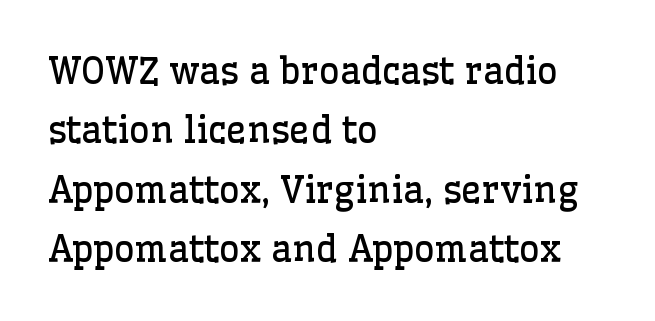
The passage shown is typed in a proportional face where columns would drift. In CSS terms this would be text-align: left. Summary of weight: not heavy and not bold. The zone under the glyphs is completely vacant. I'd call this a serif setting — the letters wear small feet. Regarding leading, the lines here are spaced in the standard way.
